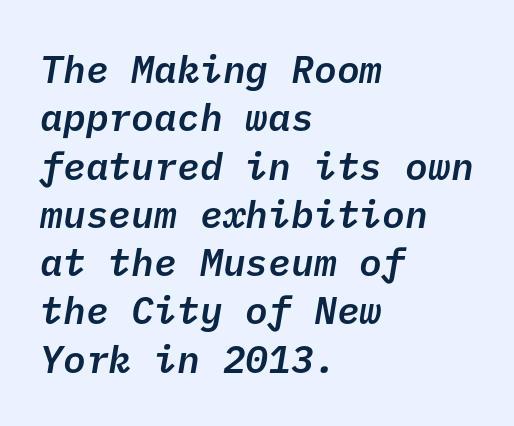
Q: Is the text bold? A: Semi-bold.
Q: Is the typeface a serif or a sans-serif typeface? A: Sans-serif.
Q: Is the text underlined? A: No.
Q: How is the paragraph aligned? A: Left-aligned.
Q: Is the spacing between letters normal or unusually wide? A: Normal.
Q: Is the spacing between lines tight, normal or loose? A: Normal.
Q: Width (condensed, normal, or wide)? A: Normal.
Q: Stroke contrast? A: Low.
Q: x-height? A: Medium.
